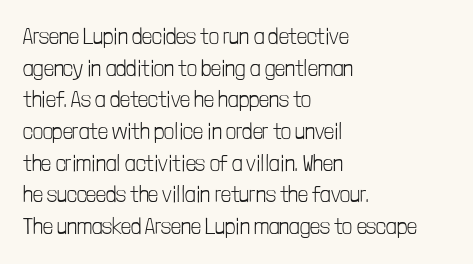
Q: Is the text bold? A: No.
Q: Is the text italic (slanted)? A: No, it is upright.
Q: Is the text underlined? A: No.
Q: How is the paragraph aligned? A: Left-aligned.
Q: Is the spacing between letters normal or unusually wide? A: Normal.
Q: Is the spacing between lines tight, normal or loose? A: Normal.
